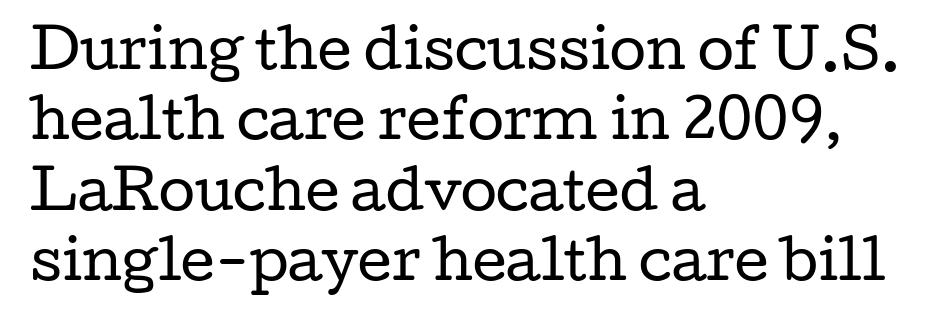
{"serif": "yes", "italic": "no", "bold": "no", "weight": "regular", "width": "wide", "stroke_contrast": "low", "x_height": "medium", "monospaced": "no", "underline": "no", "align": "left", "line_spacing": "normal", "line_spacing_ratio": 1.33, "letter_spacing": "normal", "letter_spacing_em": 0.0, "glyph_px": 53}
